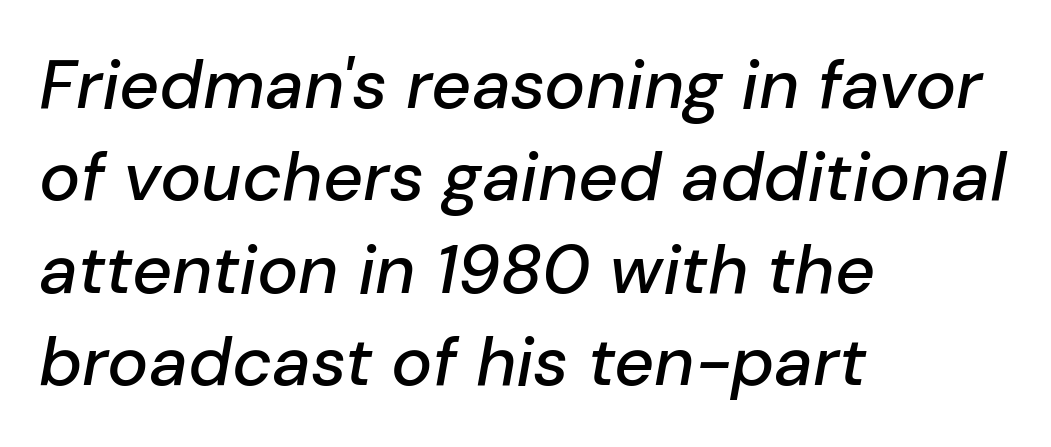
Q: Is the text italic (slanted)? A: Yes, it leans right by about 10 degrees.
Q: Is the text underlined? A: No.
Q: How is the paragraph aligned? A: Left-aligned.
Q: Is the spacing between letters normal or unusually wide? A: Normal.
Q: Is the spacing between lines tight, normal or loose? A: Normal.
Q: Width (condensed, normal, or wide)? A: Normal.
Q: Stroke contrast? A: Low.
Q: x-height? A: Medium.
Q: Monospaced? A: No.
